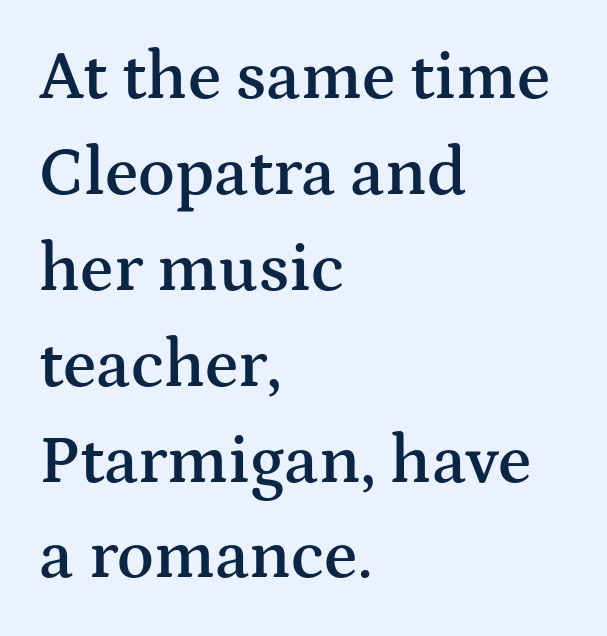
Q: Is the text bold? A: Semi-bold.
Q: Is the text italic (slanted)? A: No, it is upright.
Q: Is the typeface a serif or a sans-serif typeface? A: Serif.
Q: Is the text underlined? A: No.
Q: How is the paragraph aligned? A: Left-aligned.
Q: Is the spacing between letters normal or unusually wide? A: Normal.
Q: Is the spacing between lines tight, normal or loose? A: Normal.
Q: Width (condensed, normal, or wide)? A: Wide.
Q: Stroke contrast? A: Medium.
Q: x-height? A: Medium.
Q: Monospaced? A: No.
